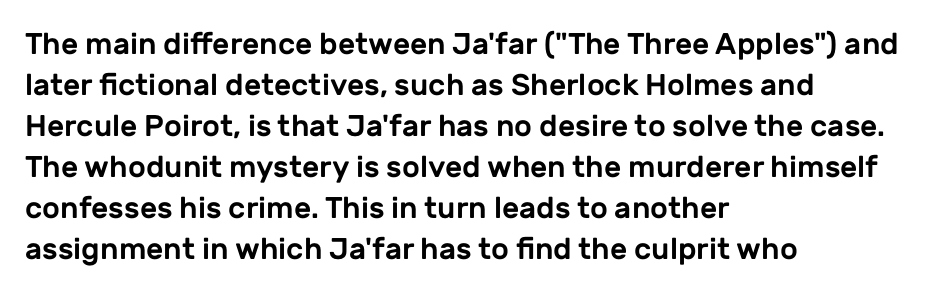
Q: Is the text italic (slanted)? A: No, it is upright.
Q: Is the typeface a serif or a sans-serif typeface? A: Sans-serif.
Q: Is the text underlined? A: No.
Q: How is the paragraph aligned? A: Left-aligned.
Q: Is the spacing between letters normal or unusually wide? A: Normal.
Q: Is the spacing between lines tight, normal or loose? A: Normal.
Q: Width (condensed, normal, or wide)? A: Normal.
Q: Stroke contrast? A: Low.
Q: x-height? A: Medium.
Q: Monospaced? A: No.
